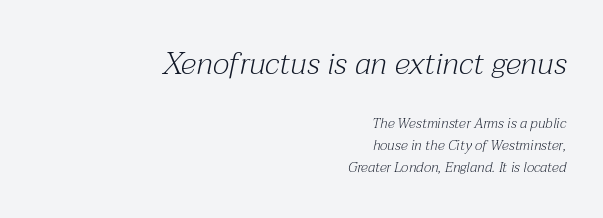
The image shows 31 px light serif type, italic (leaning right); set right-aligned, normal line spacing (1.58x), normal letter spacing, not underlined; the first (top) block is 2.21x larger; medium stroke contrast and a medium x-height.
